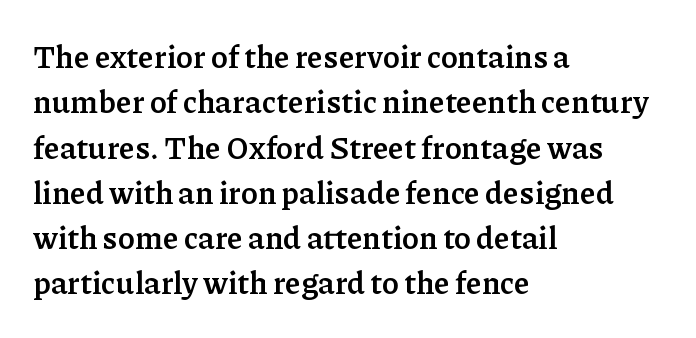
{"serif": "yes", "italic": "no", "bold": "yes", "weight": "semibold", "width": "normal", "stroke_contrast": "low", "x_height": "medium", "monospaced": "no", "underline": "no", "align": "left", "line_spacing": "normal", "line_spacing_ratio": 1.46, "letter_spacing": "normal", "letter_spacing_em": 0.0, "glyph_px": 31}
